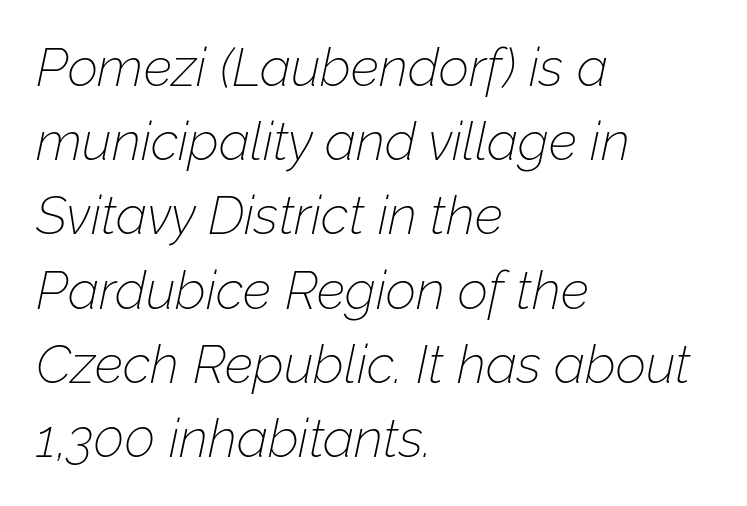
The image shows 53 px thin type, italic (leaning right); set left-aligned, normal line spacing (1.4x), normal letter spacing, not underlined; low stroke contrast and a medium x-height.
